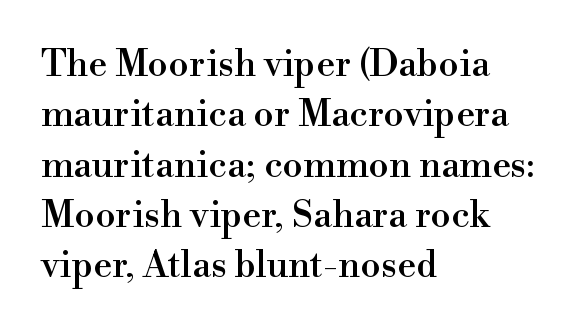
The image shows 37 px serif type, upright; set left-aligned, normal line spacing (1.36x), normal letter spacing, not underlined; high stroke contrast and a small x-height.
